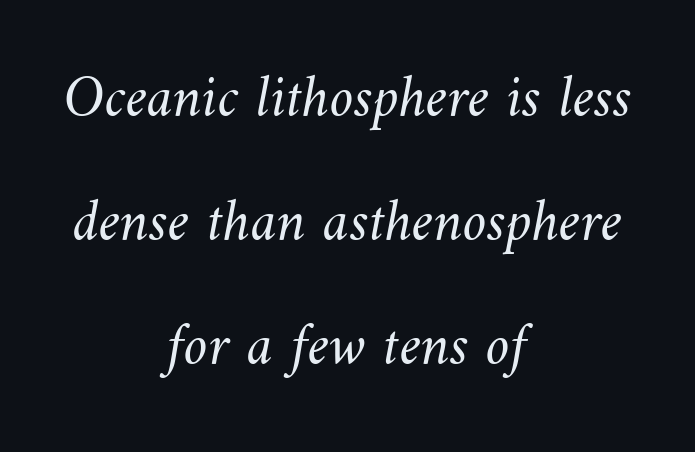
{"bold": "no", "weight": "light", "width": "normal", "stroke_contrast": "medium", "x_height": "small", "monospaced": "no", "underline": "no", "align": "center", "line_spacing": "loose", "line_spacing_ratio": 2.07, "letter_spacing": "normal", "letter_spacing_em": 0.0, "glyph_px": 60}
